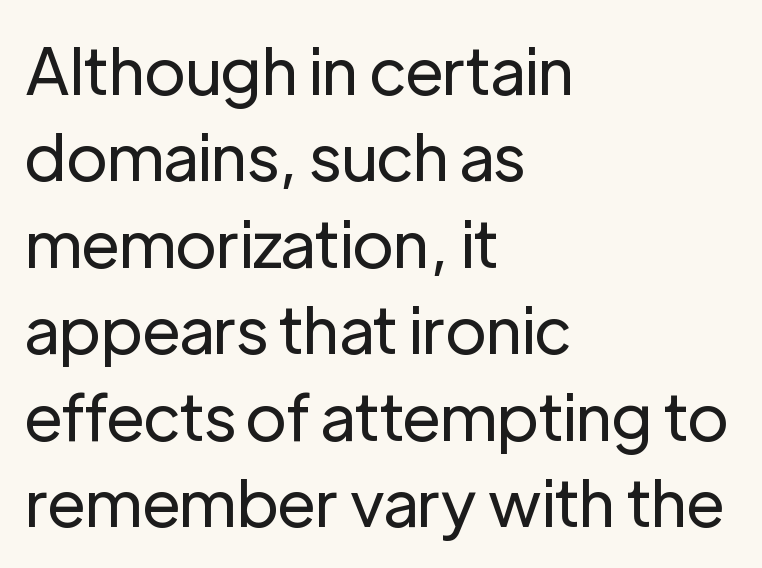
Q: Is the text bold? A: No.
Q: Is the text italic (slanted)? A: No, it is upright.
Q: Is the typeface a serif or a sans-serif typeface? A: Sans-serif.
Q: Is the text underlined? A: No.
Q: How is the paragraph aligned? A: Left-aligned.
Q: Is the spacing between letters normal or unusually wide? A: Normal.
Q: Is the spacing between lines tight, normal or loose? A: Normal.
Q: Width (condensed, normal, or wide)? A: Normal.
Q: Stroke contrast? A: Low.
Q: x-height? A: Medium.
Q: Monospaced? A: No.
